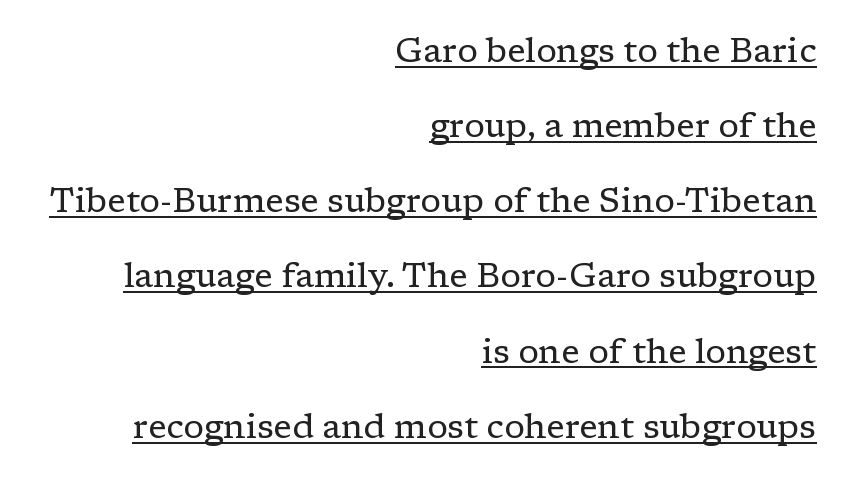
Descenders here cross a horizontal rule under the line. Compared with typical paragraphs, the rows here are farther apart. It's the straight-up-and-down kind of type. Summary of weight: not heavy and not bold.
